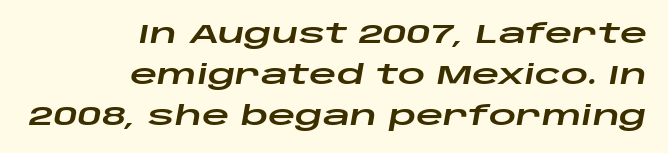
The image shows 27 px text type, italic (leaning right); set right-aligned, normal line spacing (1.51x), normal letter spacing, not underlined.
